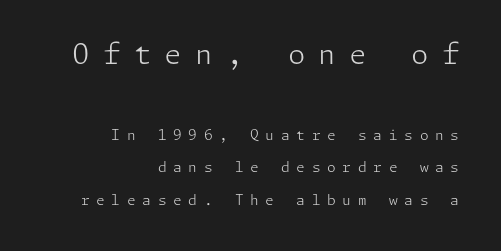
Q: Is the text bold? A: No.
Q: Is the text italic (slanted)? A: No, it is upright.
Q: Is the typeface a serif or a sans-serif typeface? A: Sans-serif.
Q: Is the text underlined? A: No.
Q: How is the paragraph aligned? A: Right-aligned.
Q: Is the spacing between letters normal or unusually wide? A: Unusually wide.
Q: Is the spacing between lines tight, normal or loose? A: Loose.
Q: Which block of text is set in a larger size, the first (top) or the second (bottom)? A: The first (top) one.
Q: Width (condensed, normal, or wide)? A: Normal.
Q: Stroke contrast? A: Low.
Q: x-height? A: Medium.
